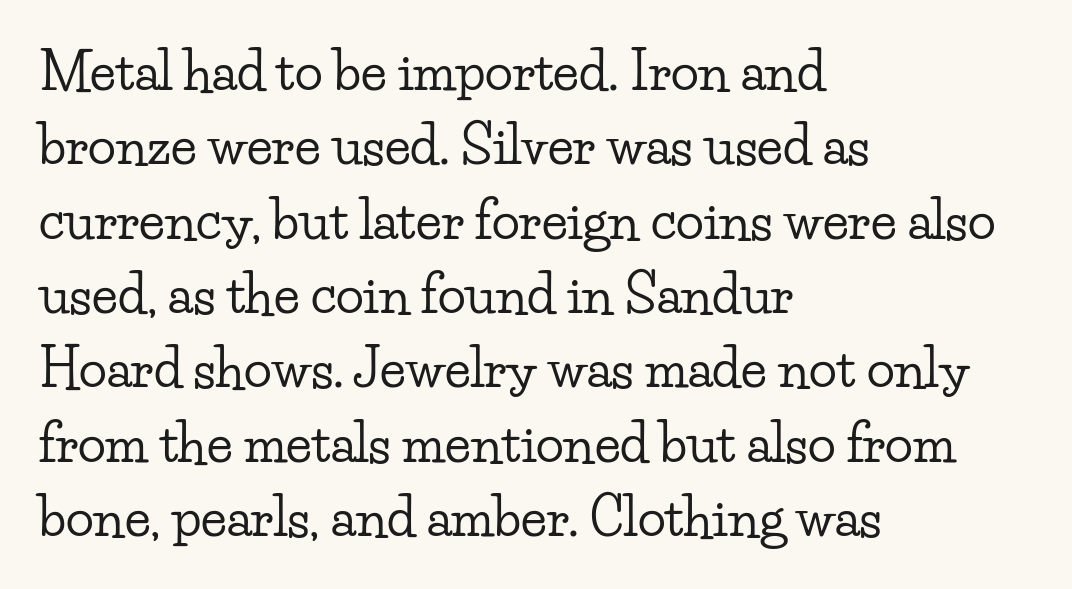
This sample has the flowing, uneven cadence of proportional lettering. Successive baselines arrive at the customary interval. The baseline area is clear. Are there feet on the stems? There are — it's a serif. This sample is left-justified, so line endings fall wherever the words run out. Does extra space separate the letters? No, they use regular spacing.
